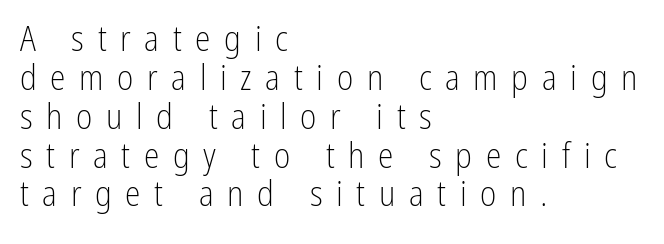
{"serif": "no", "italic": "no", "bold": "no", "weight": "light", "width": "condensed", "stroke_contrast": "low", "x_height": "medium", "monospaced": "no", "underline": "no", "align": "left", "line_spacing": "tight", "line_spacing_ratio": 1.11, "letter_spacing": "wide", "letter_spacing_em": 0.39, "glyph_px": 35}
